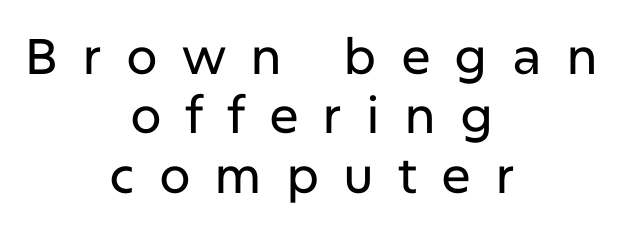
Q: Is the text italic (slanted)? A: No, it is upright.
Q: Is the typeface a serif or a sans-serif typeface? A: Sans-serif.
Q: Is the text underlined? A: No.
Q: How is the paragraph aligned? A: Centered.
Q: Is the spacing between letters normal or unusually wide? A: Unusually wide.
Q: Width (condensed, normal, or wide)? A: Normal.
Q: Stroke contrast? A: Low.
Q: x-height? A: Medium.
Q: Monospaced? A: No.
